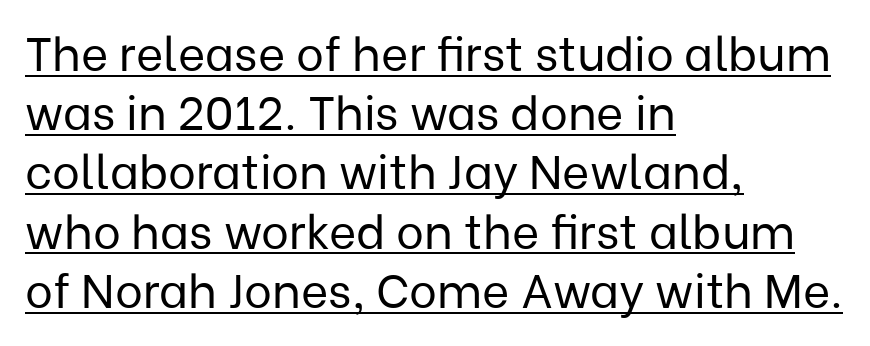
Q: Is the text bold? A: No.
Q: Is the text italic (slanted)? A: No, it is upright.
Q: Is the typeface a serif or a sans-serif typeface? A: Sans-serif.
Q: Is the text underlined? A: Yes.
Q: How is the paragraph aligned? A: Left-aligned.
Q: Is the spacing between letters normal or unusually wide? A: Normal.
Q: Is the spacing between lines tight, normal or loose? A: Normal.
Q: Width (condensed, normal, or wide)? A: Normal.
Q: Stroke contrast? A: Low.
Q: x-height? A: Medium.
Q: Monospaced? A: No.
